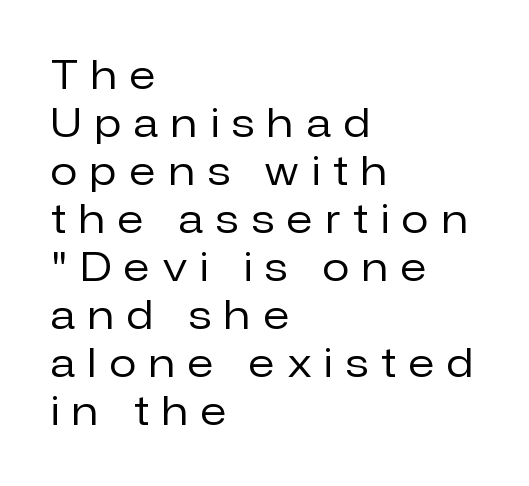
{"serif": "no", "italic": "no", "bold": "no", "weight": "regular", "width": "normal", "stroke_contrast": "low", "x_height": "medium", "monospaced": "no", "underline": "no", "align": "left", "line_spacing_ratio": 1.23, "letter_spacing": "wide", "letter_spacing_em": 0.34, "glyph_px": 39}
